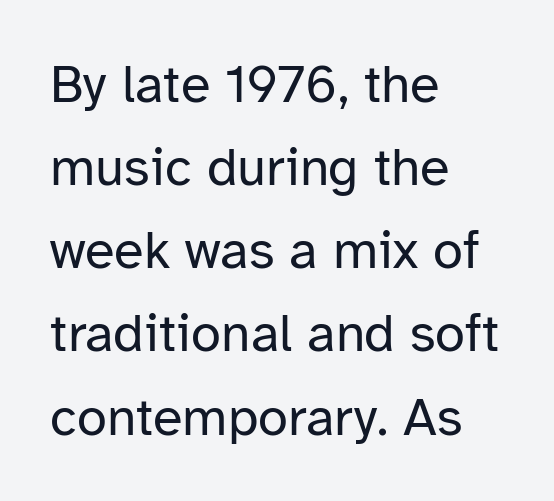
{"serif": "no", "italic": "no", "bold": "no", "weight": "regular", "width": "normal", "stroke_contrast": "low", "x_height": "medium", "monospaced": "no", "underline": "no", "align": "left", "line_spacing": "normal", "line_spacing_ratio": 1.54, "letter_spacing": "normal", "letter_spacing_em": 0.0, "glyph_px": 54}
